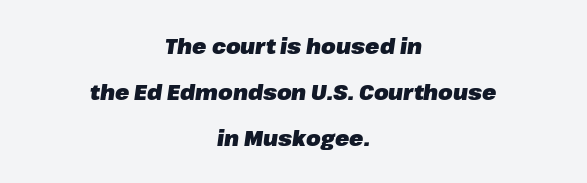
The image shows 21 px bold type, italic (leaning right); set centered, loose line spacing (2.18x), normal letter spacing, not underlined.
